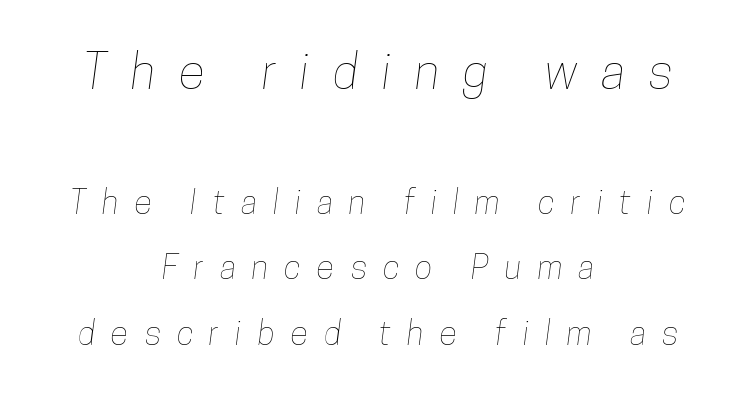
Visually, the top section dominates because its glyphs are scaled up. A student would call this center alignment; a typographer would say set centered. Rows of type keep a wide berth in the vertical direction. Anything drawn beneath the words? Only blank space. Character widths vary here, with narrow letters taking less room than wide ones. Honestly, the letter spacing is so wide it's the main thing you notice.
